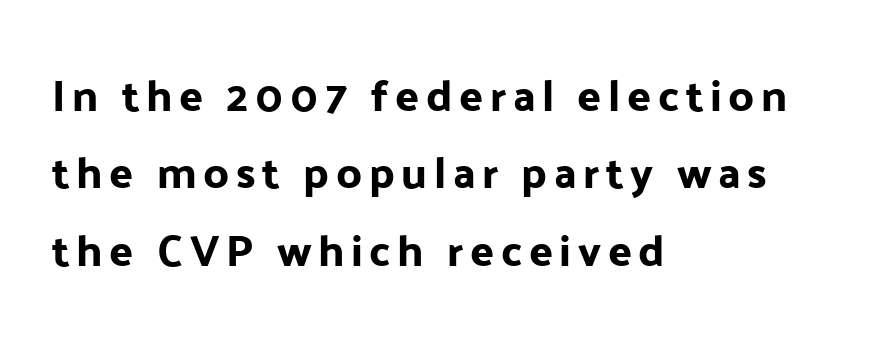
Q: Is the text italic (slanted)? A: No, it is upright.
Q: Is the typeface a serif or a sans-serif typeface? A: Sans-serif.
Q: Is the text underlined? A: No.
Q: How is the paragraph aligned? A: Left-aligned.
Q: Width (condensed, normal, or wide)? A: Normal.
Q: Stroke contrast? A: Low.
Q: x-height? A: Medium.
Q: Monospaced? A: No.
